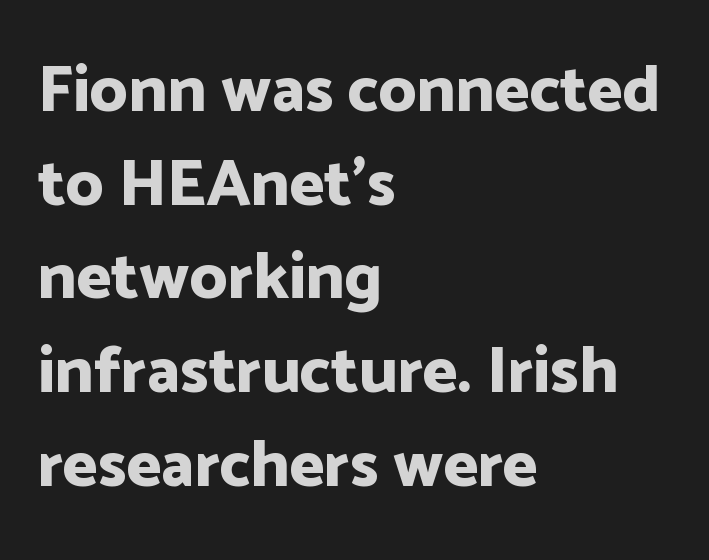
Unlike italic type, these characters show no tilt at all. A clean baseline with only descenders dipping below it. The passage shown is typeset with a sans-serif family. Caption: bold face, heavy strokes.
